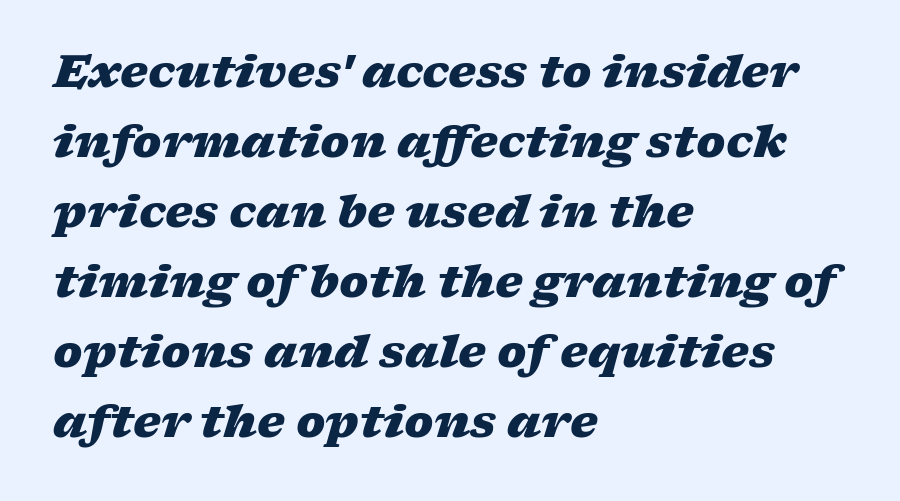
Q: Is the text bold? A: Yes.
Q: Is the text italic (slanted)? A: Yes, it leans right by about 17 degrees.
Q: Is the text underlined? A: No.
Q: How is the paragraph aligned? A: Left-aligned.
Q: Is the spacing between letters normal or unusually wide? A: Normal.
Q: Is the spacing between lines tight, normal or loose? A: Normal.
Q: Width (condensed, normal, or wide)? A: Wide.
Q: Stroke contrast? A: Low.
Q: x-height? A: Medium.
Q: Monospaced? A: No.
